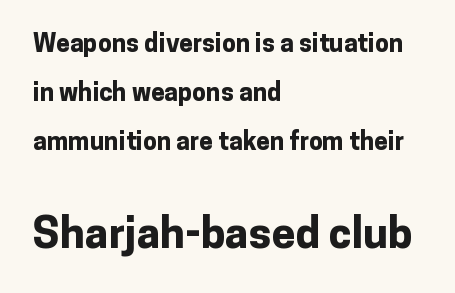
{"serif": "no", "italic": "no", "bold": "yes", "weight": "bold", "width": "normal", "stroke_contrast": "low", "x_height": "medium", "monospaced": "no", "underline": "no", "align": "left", "line_spacing": "loose", "line_spacing_ratio": 1.97, "letter_spacing": "normal", "letter_spacing_em": 0.0, "larger_block": "second", "size_ratio": 1.72, "glyph_px": 43}
